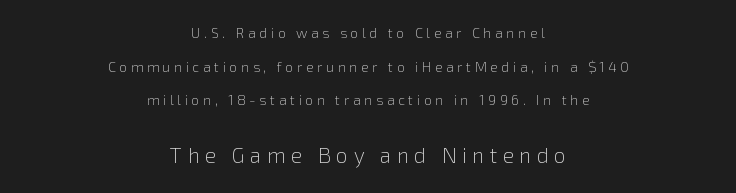
Q: Is the text bold? A: No.
Q: Is the text italic (slanted)? A: No, it is upright.
Q: Is the text underlined? A: No.
Q: How is the paragraph aligned? A: Centered.
Q: Is the spacing between letters normal or unusually wide? A: Unusually wide.
Q: Is the spacing between lines tight, normal or loose? A: Loose.
Q: Which block of text is set in a larger size, the first (top) or the second (bottom)? A: The second (bottom) one.
